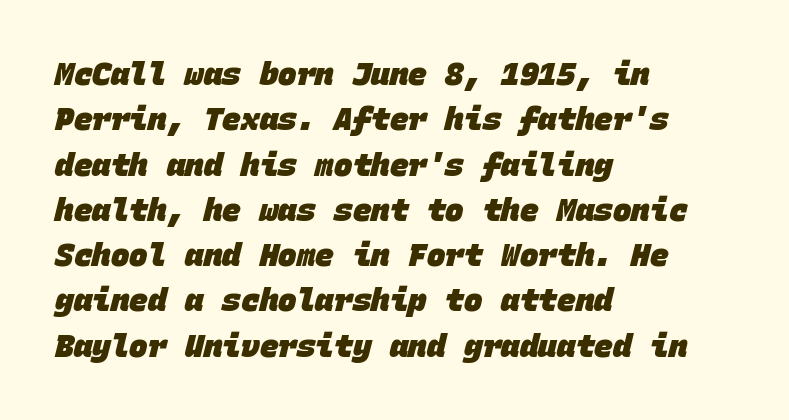
The image shows 31 px heavy sans-serif type, monospaced; set left-aligned, normal line spacing (1.46x), normal letter spacing, not underlined; low stroke contrast and a large x-height.
